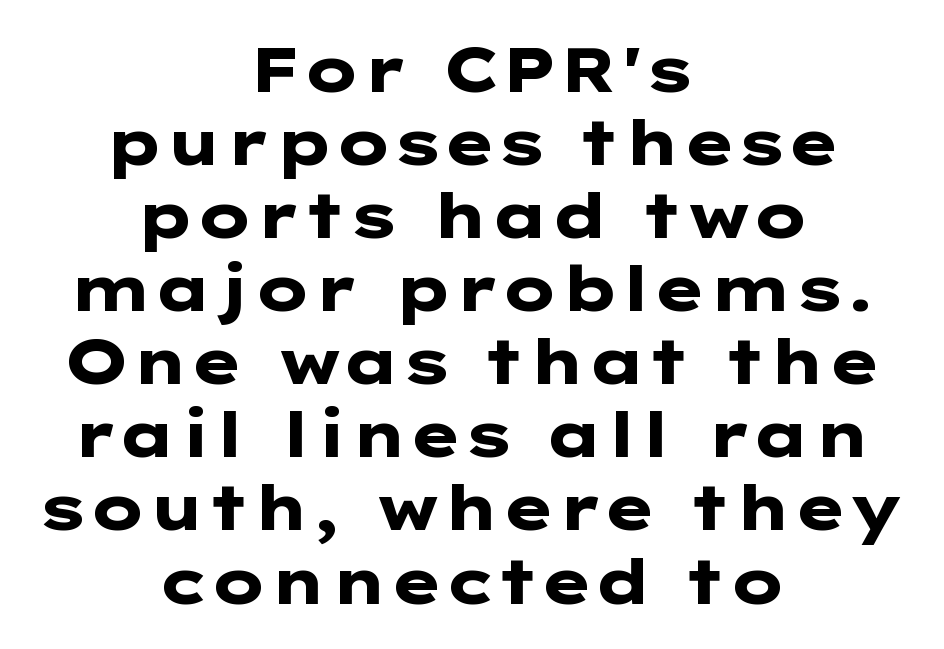
Q: Is the text bold? A: Yes.
Q: Is the text italic (slanted)? A: No, it is upright.
Q: Is the typeface a serif or a sans-serif typeface? A: Sans-serif.
Q: Is the text underlined? A: No.
Q: How is the paragraph aligned? A: Centered.
Q: Is the spacing between letters normal or unusually wide? A: Normal.
Q: Width (condensed, normal, or wide)? A: Wide.
Q: Stroke contrast? A: Low.
Q: x-height? A: Medium.
